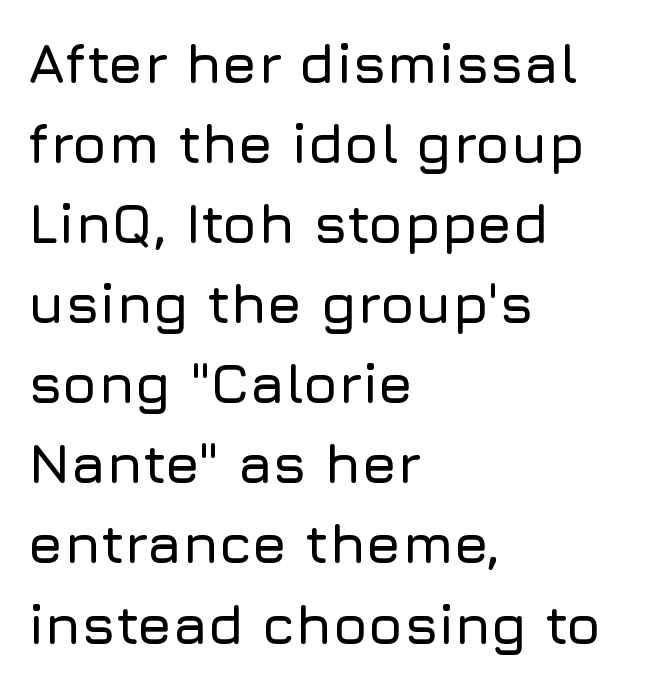
Type without underlining. Short note: letters normally spaced. The block of text has a typical density, with ordinary space between rows. This sample has the flowing, uneven cadence of proportional lettering.
